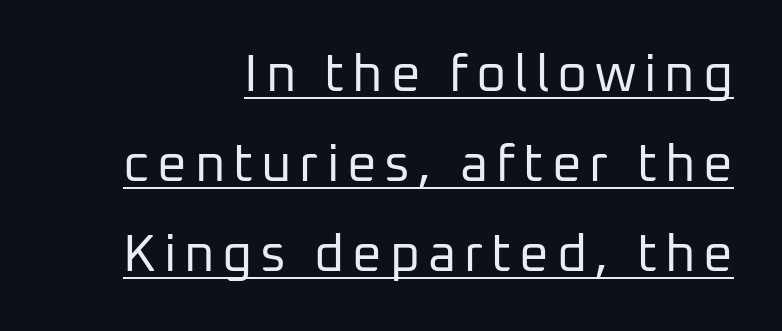
Proportional: the letters do not fall into vertical columns. These lines are composed in type without serifs. Descenders here cross a horizontal rule under the line. It's the straight-up-and-down kind of type. The passage is arranged like a letterhead date or caption credit — flush right.
